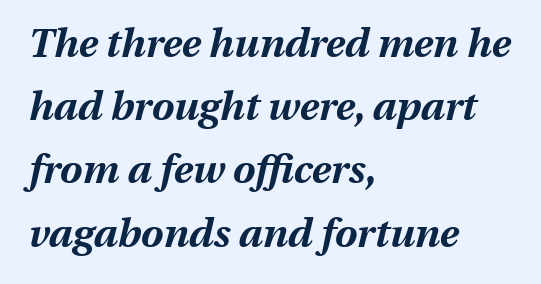
{"italic": "yes", "lean": "right", "slant_degrees": 13, "bold": "yes", "weight": "bold", "width": "normal", "stroke_contrast": "medium", "x_height": "medium", "monospaced": "no", "underline": "no", "align": "left", "line_spacing": "normal", "line_spacing_ratio": 1.58, "letter_spacing": "normal", "letter_spacing_em": 0.0, "glyph_px": 40}
